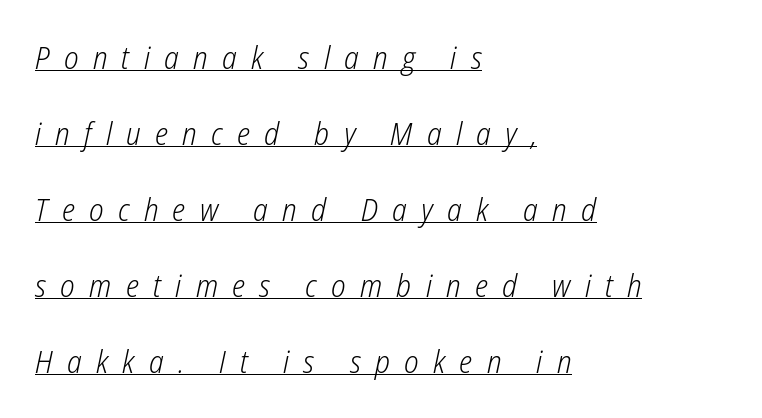
Students, note that the glyphs here are deliberately spaced far apart. Compared with a centered layout, this one pins lines to the left instead. Yep, that's italic — everything's leaning. Quick note: underline on. This block would shrink considerably if given ordinary leading; it's expanded now.
